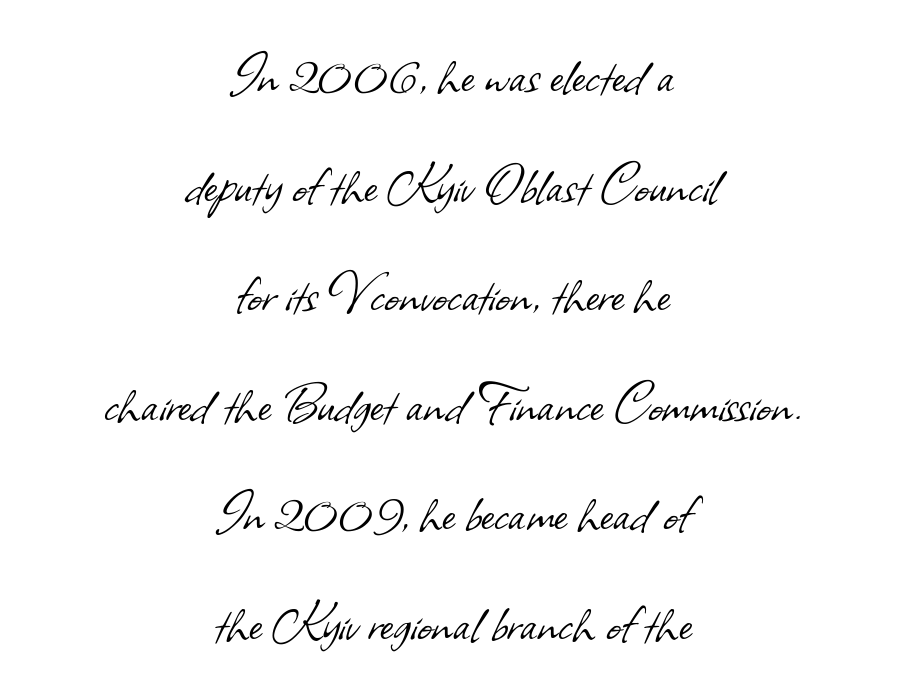
The image shows 63 px light sans-serif type; set centered, line spacing 1.74x, normal letter spacing, not underlined; low stroke contrast and a small x-height.
